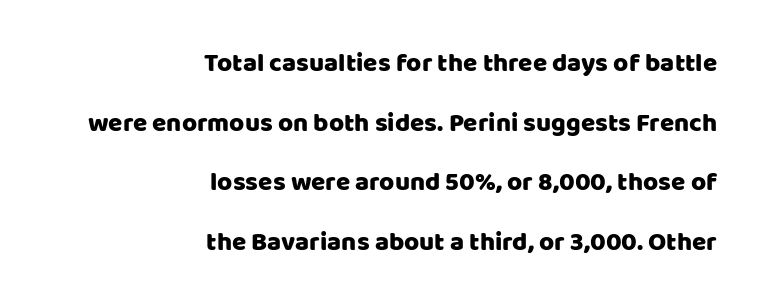
The image shows 26 px text type, upright; set right-aligned, loose line spacing (2.29x), normal letter spacing, not underlined.
